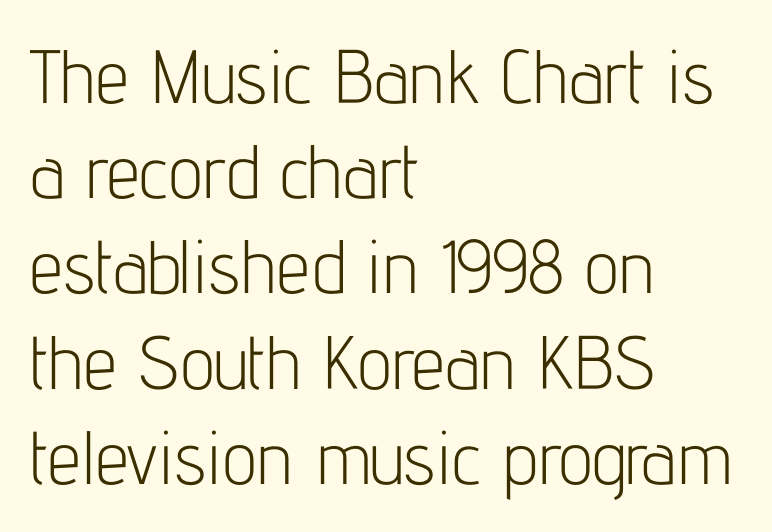
{"serif": "no", "italic": "no", "bold": "no", "weight": "light", "width": "condensed", "stroke_contrast": "low", "x_height": "medium", "monospaced": "no", "underline": "no", "align": "left", "line_spacing": "normal", "line_spacing_ratio": 1.27, "letter_spacing": "normal", "letter_spacing_em": 0.0, "glyph_px": 75}
